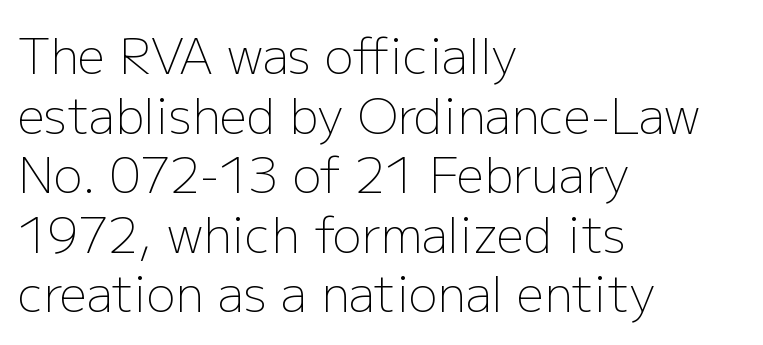
Compared with a centered layout, this one pins lines to the left instead. The line texture is even and compact thanks to regular tracking. You could not count columns in this text — the font is proportionally spaced. Clear beneath every line of the passage. The strokes are not fattened; the text isn't bold.
